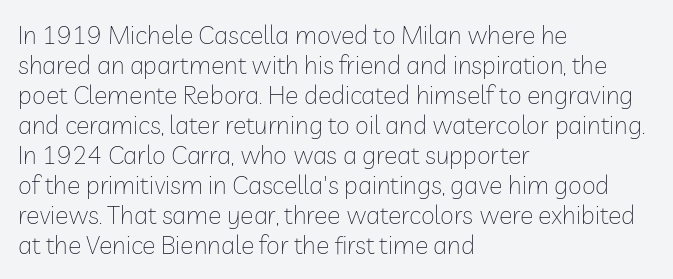
Q: Is the text bold? A: No.
Q: Is the text italic (slanted)? A: No, it is upright.
Q: Is the text underlined? A: No.
Q: How is the paragraph aligned? A: Left-aligned.
Q: Is the spacing between letters normal or unusually wide? A: Normal.
